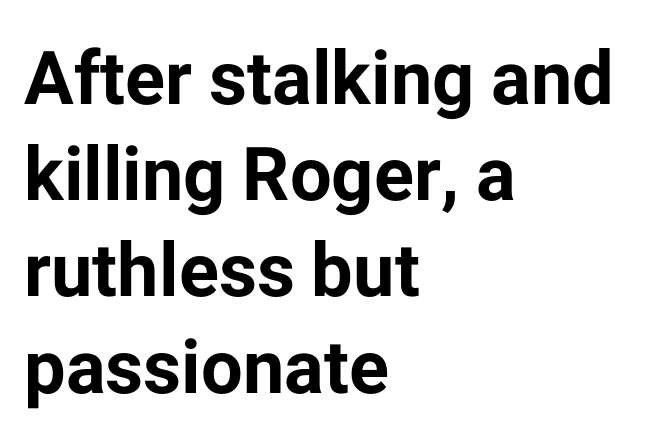
The image shows 74 px bold sans-serif type, upright; set left-aligned, normal line spacing (1.3x), normal letter spacing, not underlined; low stroke contrast and a medium x-height.
